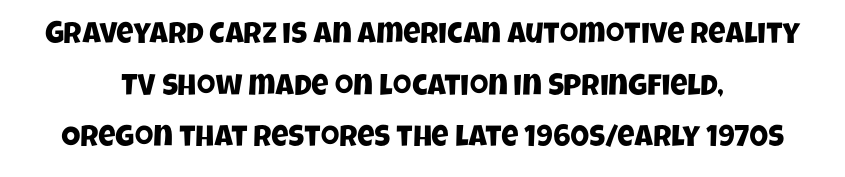
Q: Is the typeface a serif or a sans-serif typeface? A: Sans-serif.
Q: Is the text underlined? A: No.
Q: How is the paragraph aligned? A: Centered.
Q: Is the spacing between letters normal or unusually wide? A: Normal.
Q: Width (condensed, normal, or wide)? A: Condensed.
Q: Stroke contrast? A: Low.
Q: x-height? A: Large.
Q: Monospaced? A: No.
